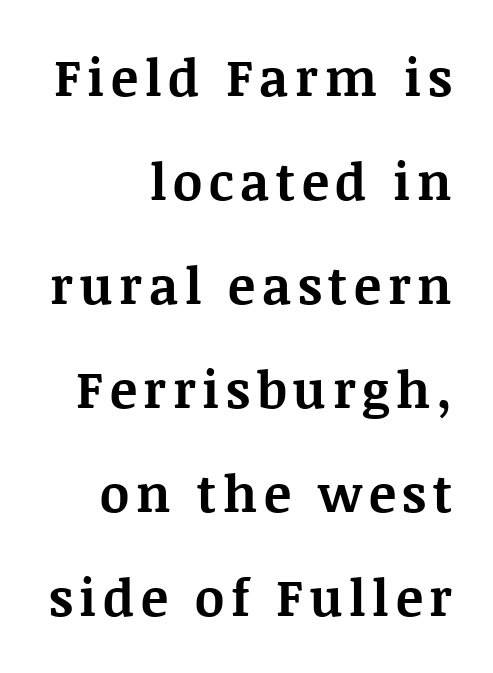
The image shows 51 px bold serif type, upright; set right-aligned, loose line spacing (2.04x), not underlined; medium stroke contrast and a large x-height.
